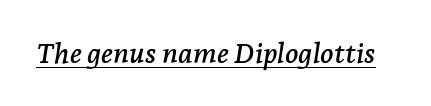
Examine the stroke ends and you'll spot serifs. This sample carries an underscore along the baseline area. The lettering tilts uniformly, giving the passage an italic look. These lines are rendered in a variable-pitch font. Is the letter spacing exaggerated? No — it looks like the ordinary default.
